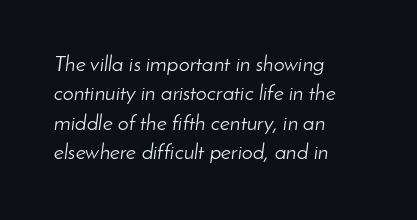
The image shows 22 px text type, italic (leaning right); set left-aligned, normal line spacing (1.34x), normal letter spacing, not underlined.
